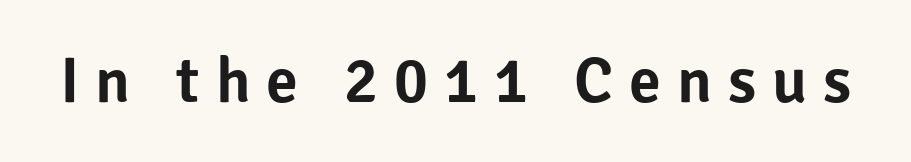
The image shows 64 px sans-serif type, upright; set unusually wide letter spacing (+0.25 em), not underlined; low stroke contrast and a medium x-height.
